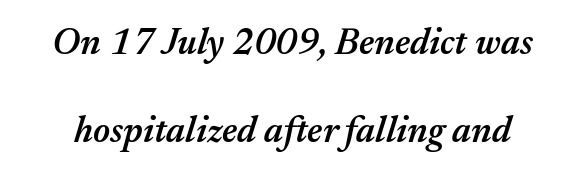
Q: Is the text bold? A: Semi-bold.
Q: Is the text italic (slanted)? A: Yes, it leans right by about 17 degrees.
Q: Is the text underlined? A: No.
Q: Is the spacing between letters normal or unusually wide? A: Normal.
Q: Is the spacing between lines tight, normal or loose? A: Loose.
Q: Width (condensed, normal, or wide)? A: Normal.
Q: Stroke contrast? A: Medium.
Q: x-height? A: Medium.
Q: Monospaced? A: No.
